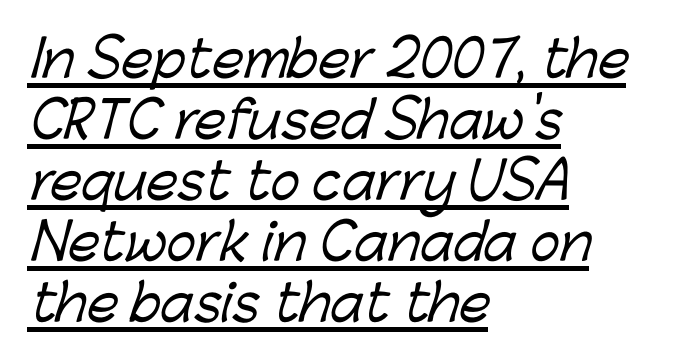
{"serif": "no", "width": "normal", "stroke_contrast": "low", "x_height": "medium", "monospaced": "no", "underline": "yes", "align": "left", "line_spacing_ratio": 1.22, "letter_spacing": "normal", "letter_spacing_em": 0.0, "glyph_px": 50}
